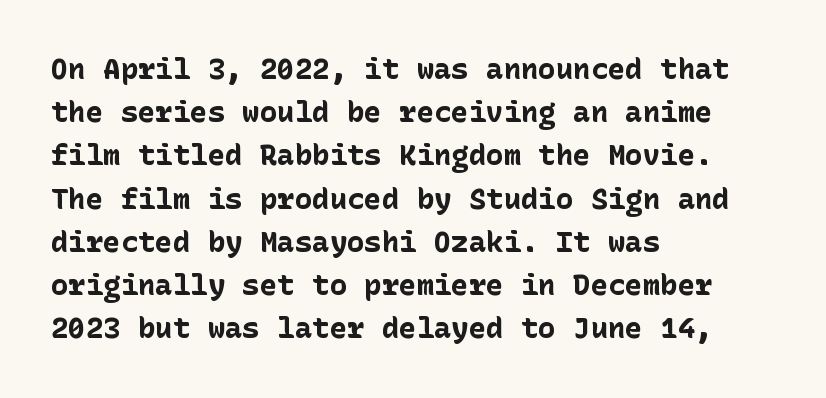
Italic? Not at all — the glyphs are vertical. A typesetter would label this face a sans. The typesetter chose a ragged-right arrangement here. What weight is shown? A full bold with thick strokes. Quick note: underline off. Standard letterfit; no display-style spreading of the glyphs.
